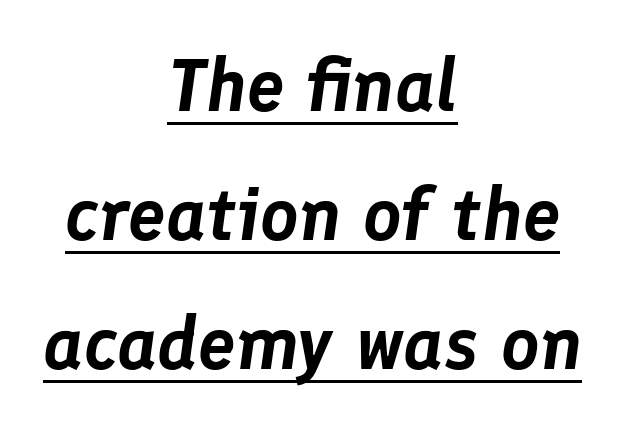
Q: Is the text italic (slanted)? A: Yes, it leans right by about 8 degrees.
Q: Is the text underlined? A: Yes.
Q: How is the paragraph aligned? A: Centered.
Q: Is the spacing between letters normal or unusually wide? A: Normal.
Q: Width (condensed, normal, or wide)? A: Normal.
Q: Stroke contrast? A: Low.
Q: x-height? A: Medium.
Q: Monospaced? A: No.
